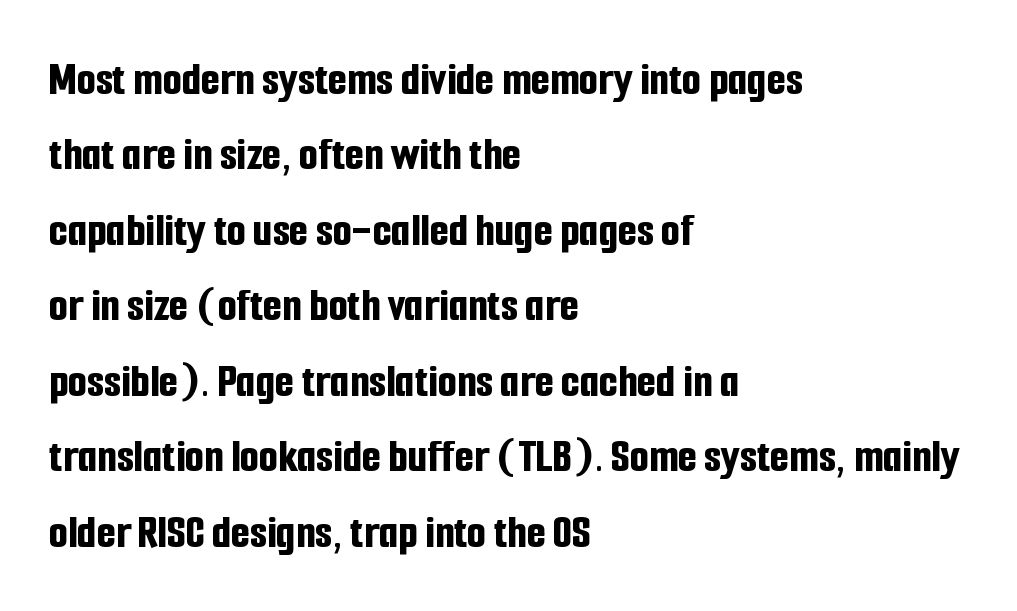
{"serif": "no", "italic": "no", "bold": "yes", "weight": "bold", "width": "condensed", "stroke_contrast": "low", "x_height": "medium", "monospaced": "no", "underline": "no", "align": "left", "line_spacing": "normal", "line_spacing_ratio": 1.54, "letter_spacing": "normal", "letter_spacing_em": 0.0, "glyph_px": 49}
